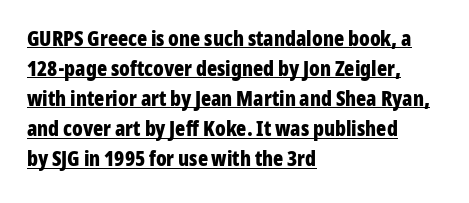
Does a line run under the words? Yes, clearly. Does the copy run flush right? No — it runs flush left. Strong, thick strokes mark this as bold type. Posture: upright roman. Observe the ordinary spacing: letters are neighbours, not strangers. Whoever set this chose a conventional vertical rhythm.
